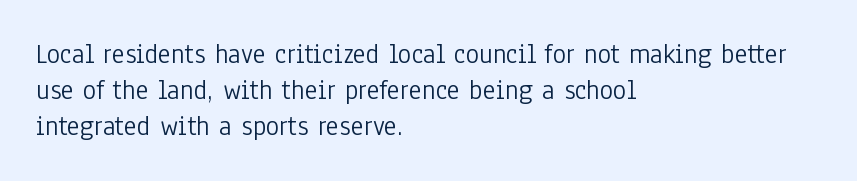
Q: Is the text bold? A: No.
Q: Is the text italic (slanted)? A: No, it is upright.
Q: Is the typeface a serif or a sans-serif typeface? A: Sans-serif.
Q: Is the text underlined? A: No.
Q: How is the paragraph aligned? A: Left-aligned.
Q: Is the spacing between letters normal or unusually wide? A: Normal.
Q: Is the spacing between lines tight, normal or loose? A: Normal.
Q: Width (condensed, normal, or wide)? A: Condensed.
Q: Stroke contrast? A: Low.
Q: x-height? A: Medium.
Q: Monospaced? A: No.
